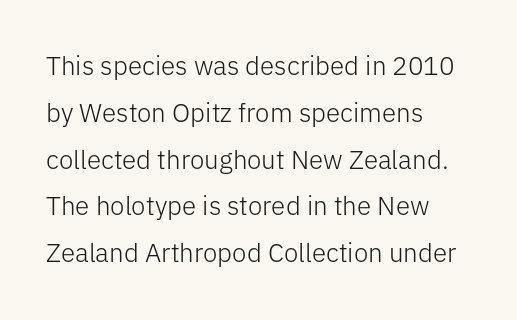
{"italic": "no", "bold": "no", "underline": "no", "align": "left", "line_spacing_ratio": 1.8, "letter_spacing": "normal", "letter_spacing_em": 0.0, "glyph_px": 26}
